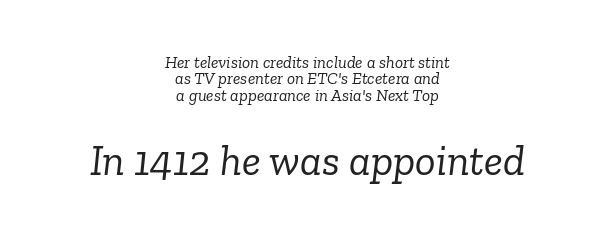
The emphasis by scale lands on block number two, below. Weight: in the light-to-regular range. Emphasis-style slanted type is in use. Alignment: centered.
